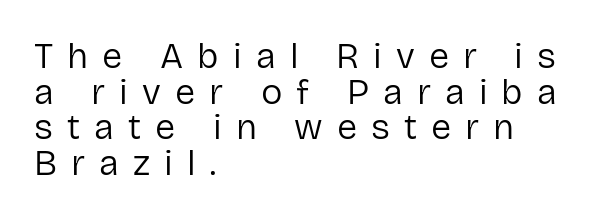
{"serif": "no", "italic": "no", "bold": "no", "weight": "regular", "width": "normal", "stroke_contrast": "low", "x_height": "medium", "monospaced": "no", "underline": "no", "align": "left", "line_spacing": "tight", "line_spacing_ratio": 0.99, "letter_spacing": "wide", "letter_spacing_em": 0.39, "glyph_px": 36}
